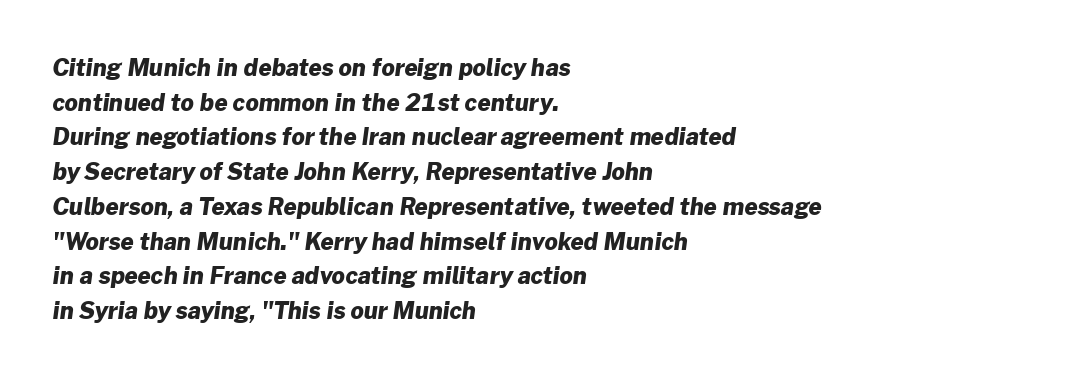
Q: Is the text bold? A: Yes.
Q: Is the text underlined? A: No.
Q: How is the paragraph aligned? A: Left-aligned.
Q: Is the spacing between letters normal or unusually wide? A: Normal.
Q: Is the spacing between lines tight, normal or loose? A: Normal.
